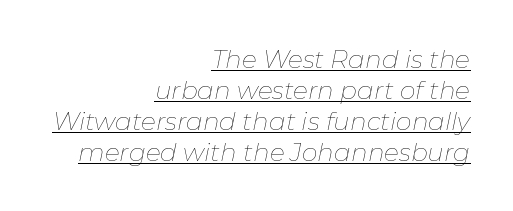
The image shows 25 px text type, italic (leaning right); set right-aligned, line spacing 1.24x, normal letter spacing, underlined.
